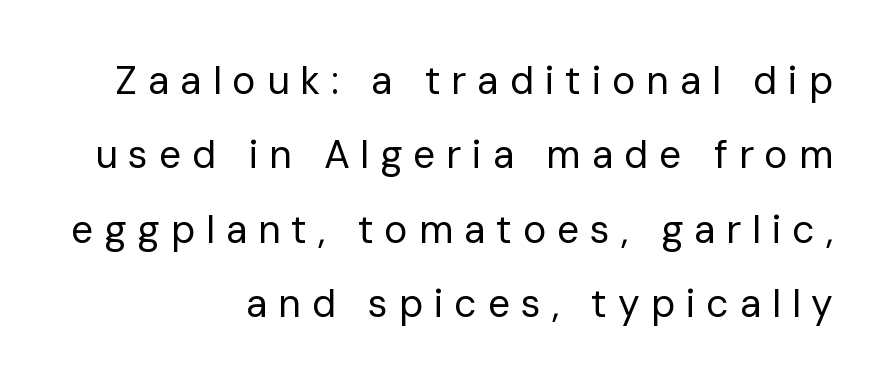
{"serif": "no", "italic": "no", "bold": "no", "weight": "regular", "width": "normal", "stroke_contrast": "low", "x_height": "medium", "monospaced": "no", "underline": "no", "align": "right", "line_spacing": "loose", "line_spacing_ratio": 1.91, "letter_spacing": "wide", "letter_spacing_em": 0.28, "glyph_px": 39}
